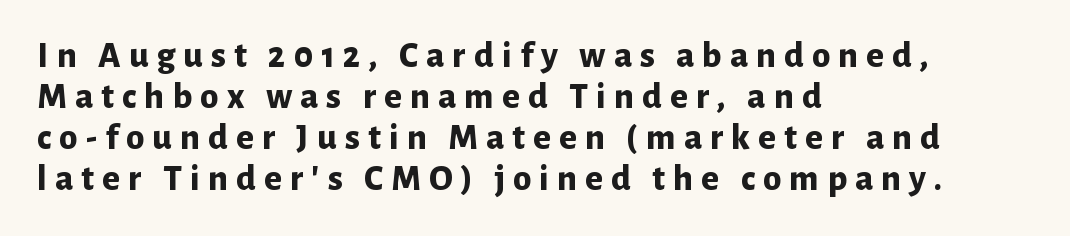
Q: Is the text bold? A: Yes.
Q: Is the text italic (slanted)? A: No, it is upright.
Q: Is the typeface a serif or a sans-serif typeface? A: Sans-serif.
Q: Is the text underlined? A: No.
Q: How is the paragraph aligned? A: Left-aligned.
Q: Is the spacing between letters normal or unusually wide? A: Unusually wide.
Q: Is the spacing between lines tight, normal or loose? A: Tight.
Q: Width (condensed, normal, or wide)? A: Normal.
Q: Stroke contrast? A: Low.
Q: x-height? A: Medium.
Q: Monospaced? A: No.
